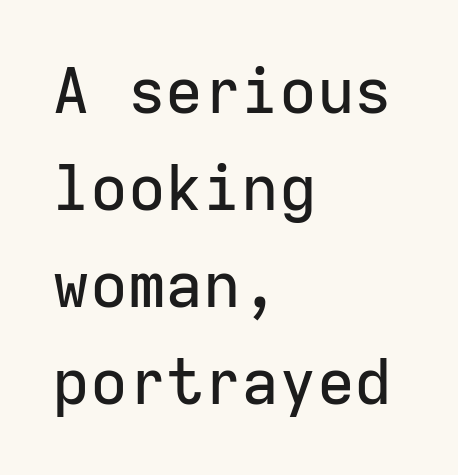
{"serif": "no", "italic": "no", "width": "normal", "stroke_contrast": "low", "x_height": "medium", "monospaced": "yes", "underline": "no", "align": "left", "line_spacing": "normal", "line_spacing_ratio": 1.54, "letter_spacing": "normal", "letter_spacing_em": 0.0, "glyph_px": 63}
